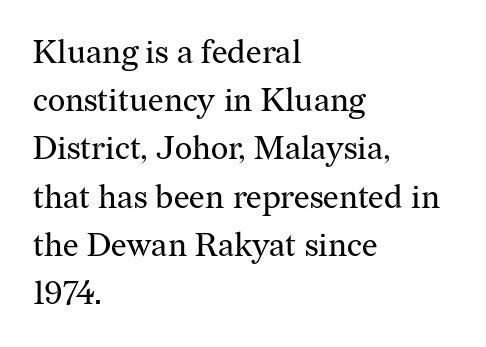
{"serif": "yes", "italic": "no", "bold": "no", "weight": "regular", "width": "normal", "stroke_contrast": "medium", "x_height": "medium", "monospaced": "no", "underline": "no", "align": "left", "line_spacing": "normal", "line_spacing_ratio": 1.46, "letter_spacing": "normal", "letter_spacing_em": 0.0, "glyph_px": 33}
